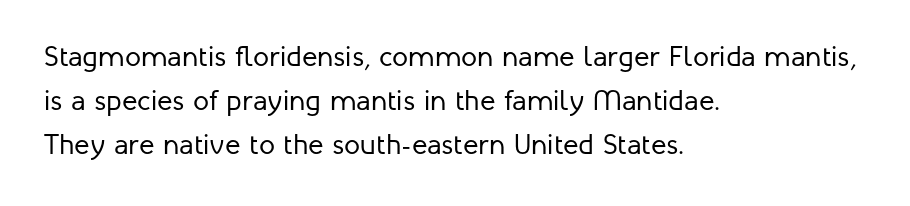
The image shows 29 px regular-weight sans-serif type, upright; set left-aligned, normal line spacing (1.51x), normal letter spacing, not underlined; low stroke contrast and a medium x-height.
